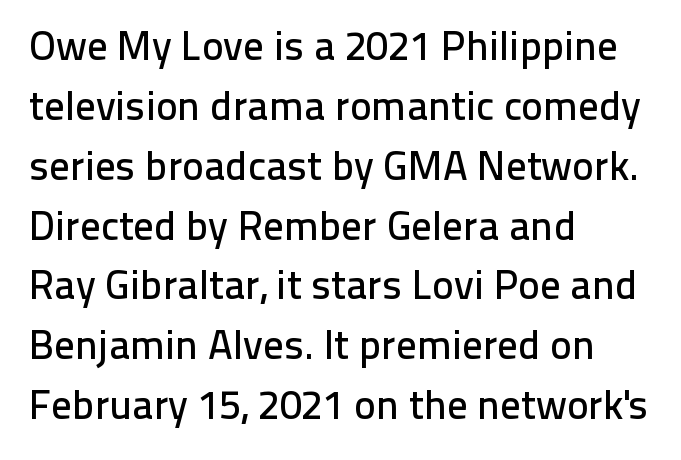
{"serif": "no", "italic": "no", "width": "normal", "stroke_contrast": "low", "x_height": "medium", "monospaced": "no", "underline": "no", "align": "left", "line_spacing": "normal", "line_spacing_ratio": 1.46, "letter_spacing": "normal", "letter_spacing_em": 0.0, "glyph_px": 41}
